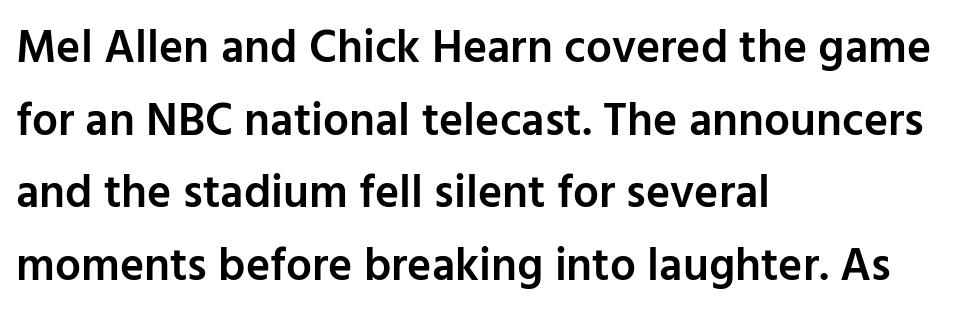
The image shows 46 px semibold sans-serif type, upright; set left-aligned, normal line spacing (1.58x), normal letter spacing, not underlined; low stroke contrast and a medium x-height.
